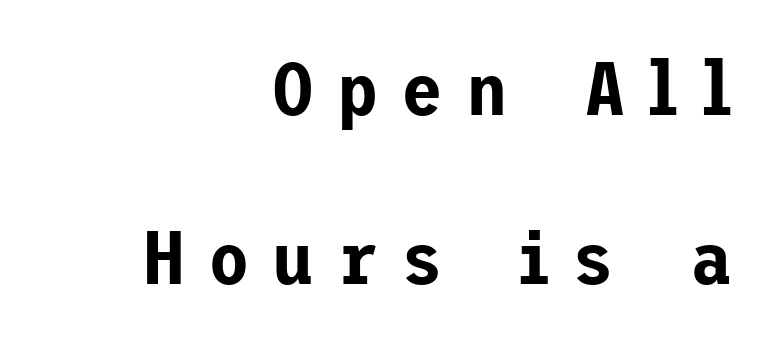
The setting favours the right margin, as signatures and pull-quotes sometimes do. Whoever set this chose breathing room over compactness in the vertical rhythm. The tracking reads as deliberately expanded to a designer's eye. The zone under the glyphs is completely vacant.
